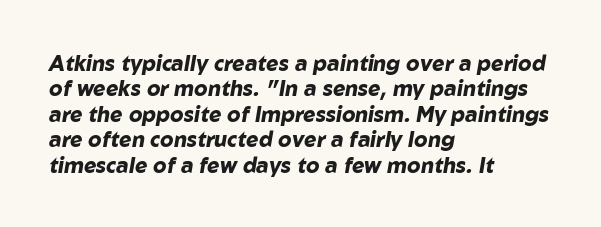
A bare baseline throughout the passage. Caption: standard tracking, unaltered. The rendering anchors every line to the left-hand side. A typesetter would mark this as italic. Does the weight exceed regular? Yes, all the way to bold.
